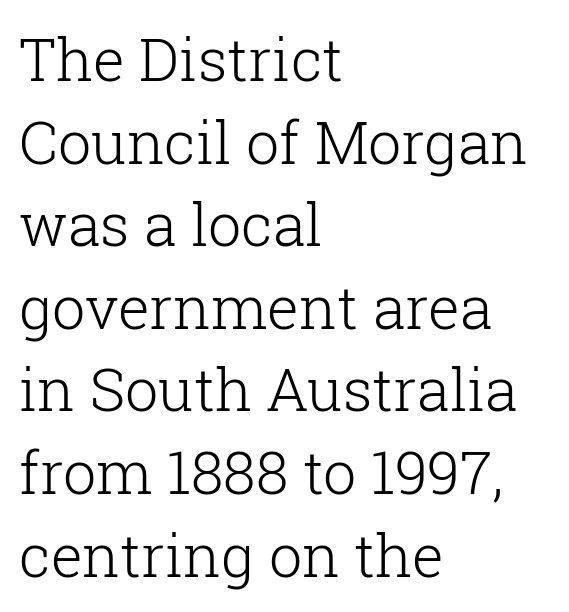
The image shows 59 px light serif type, upright; set left-aligned, normal line spacing (1.4x), normal letter spacing, not underlined; low stroke contrast and a medium x-height.
